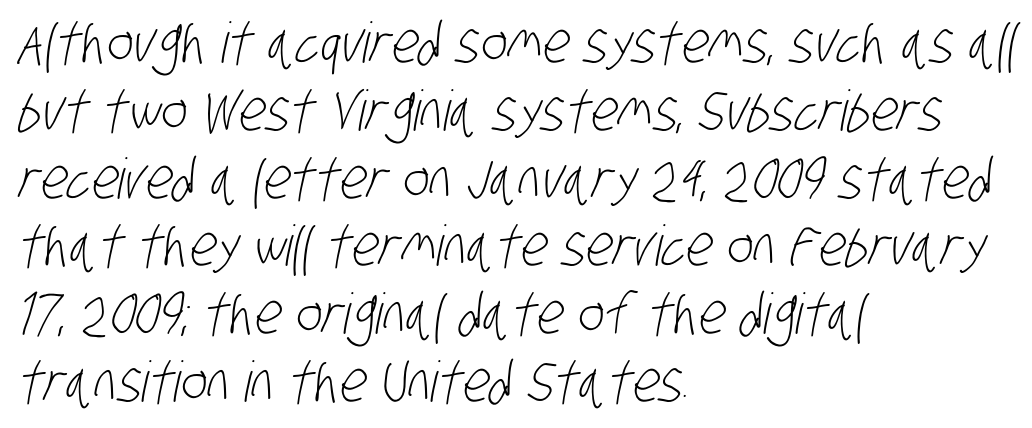
Q: Is the text bold? A: No.
Q: Is the typeface a serif or a sans-serif typeface? A: Sans-serif.
Q: Is the text underlined? A: No.
Q: How is the paragraph aligned? A: Left-aligned.
Q: Is the spacing between letters normal or unusually wide? A: Normal.
Q: Width (condensed, normal, or wide)? A: Condensed.
Q: Stroke contrast? A: Low.
Q: x-height? A: Large.
Q: Monospaced? A: No.
